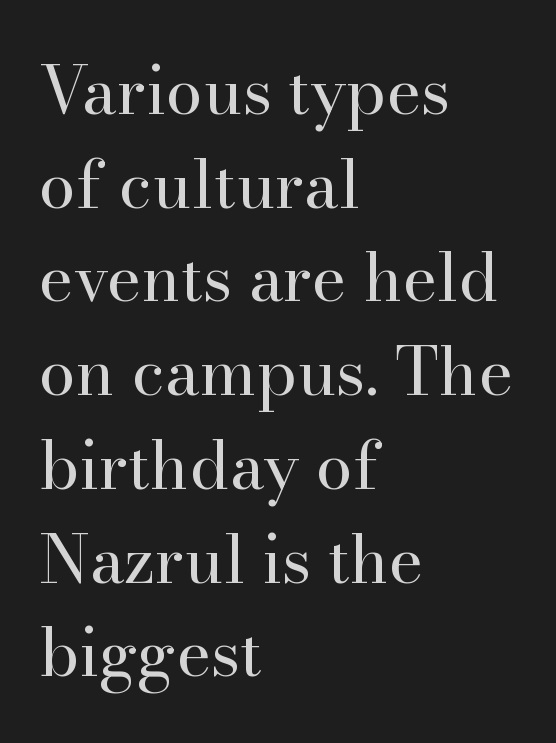
The image shows 66 px regular-weight serif type, upright; set left-aligned, normal line spacing (1.42x), normal letter spacing, not underlined; high stroke contrast and a small x-height.
